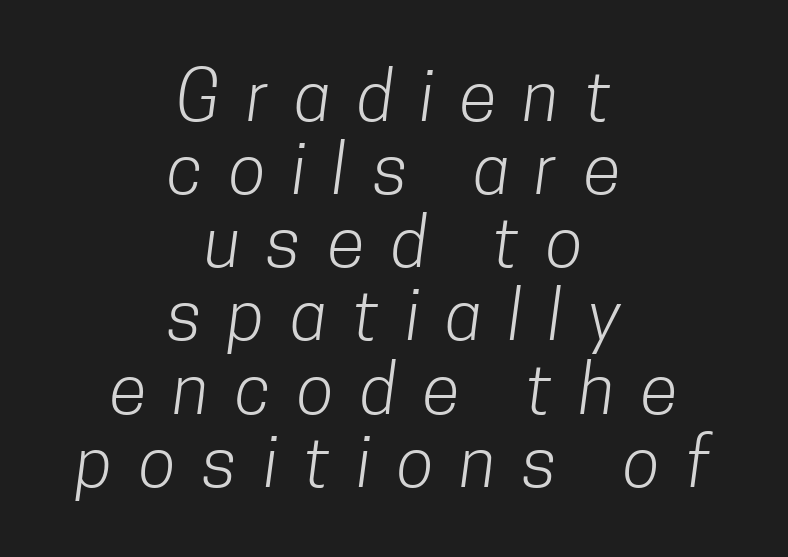
Q: Is the text bold? A: No.
Q: Is the typeface a serif or a sans-serif typeface? A: Sans-serif.
Q: Is the text underlined? A: No.
Q: How is the paragraph aligned? A: Centered.
Q: Is the spacing between letters normal or unusually wide? A: Unusually wide.
Q: Is the spacing between lines tight, normal or loose? A: Tight.
Q: Width (condensed, normal, or wide)? A: Condensed.
Q: Stroke contrast? A: Low.
Q: x-height? A: Medium.
Q: Monospaced? A: No.
